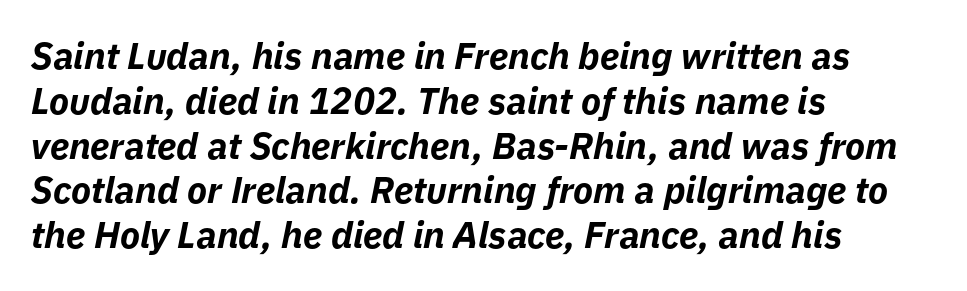
Q: Is the text bold? A: Yes.
Q: Is the text italic (slanted)? A: Yes, it leans right by about 11 degrees.
Q: Is the text underlined? A: No.
Q: How is the paragraph aligned? A: Left-aligned.
Q: Is the spacing between letters normal or unusually wide? A: Normal.
Q: Width (condensed, normal, or wide)? A: Normal.
Q: Stroke contrast? A: Low.
Q: x-height? A: Medium.
Q: Monospaced? A: No.
